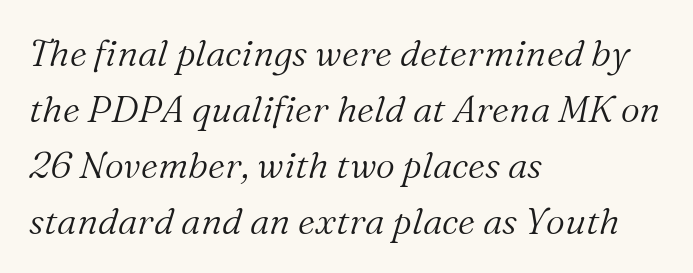
Q: Is the text bold? A: No.
Q: Is the text italic (slanted)? A: Yes, it leans right by about 16 degrees.
Q: Is the typeface a serif or a sans-serif typeface? A: Serif.
Q: Is the text underlined? A: No.
Q: How is the paragraph aligned? A: Left-aligned.
Q: Is the spacing between letters normal or unusually wide? A: Normal.
Q: Is the spacing between lines tight, normal or loose? A: Normal.
Q: Width (condensed, normal, or wide)? A: Normal.
Q: Stroke contrast? A: Medium.
Q: x-height? A: Medium.
Q: Monospaced? A: No.
